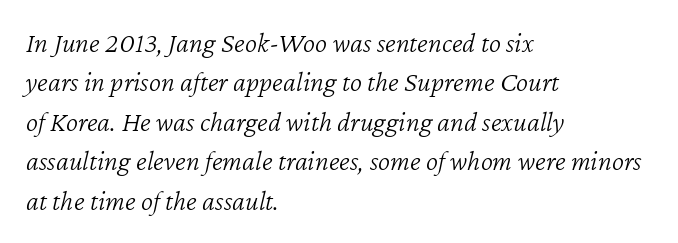
{"italic": "yes", "lean": "right", "slant_degrees": 12, "bold": "no", "weight": "light", "width": "normal", "stroke_contrast": "low", "x_height": "medium", "monospaced": "no", "underline": "no", "align": "left", "line_spacing": "normal", "line_spacing_ratio": 1.36, "letter_spacing": "normal", "letter_spacing_em": 0.0, "glyph_px": 29}
